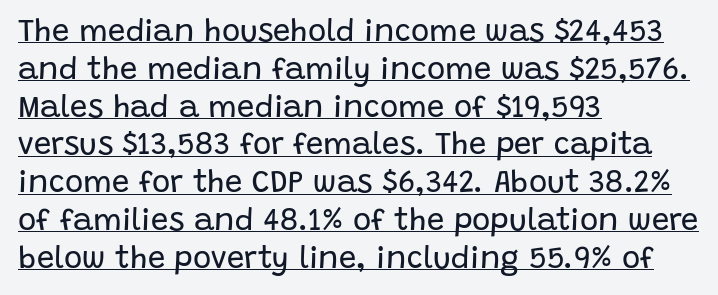
Does the type have serifs? No, each stem ends abruptly. Posture: vertical. Spacing between characters is what you'd get straight out of the box. The face used here is proportionally spaced, like ordinary book or web type. The face looks like a standard text weight, possibly lighter.
